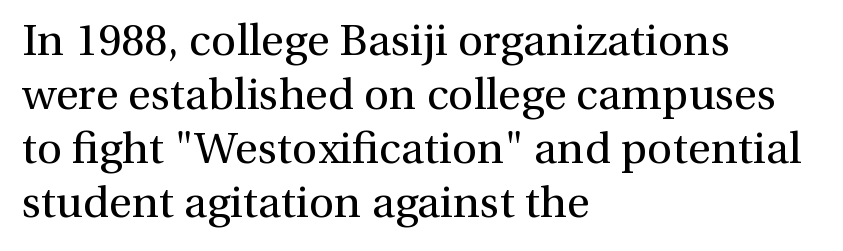
Weight: regular or lighter. Bare-footed words on every line. Spacing verdict: proportional, widths tailored to each character. Standard letterfit; no display-style spreading of the glyphs. In terms of posture, this sample is upright. Left-aligned paragraph, ragged on the right.
